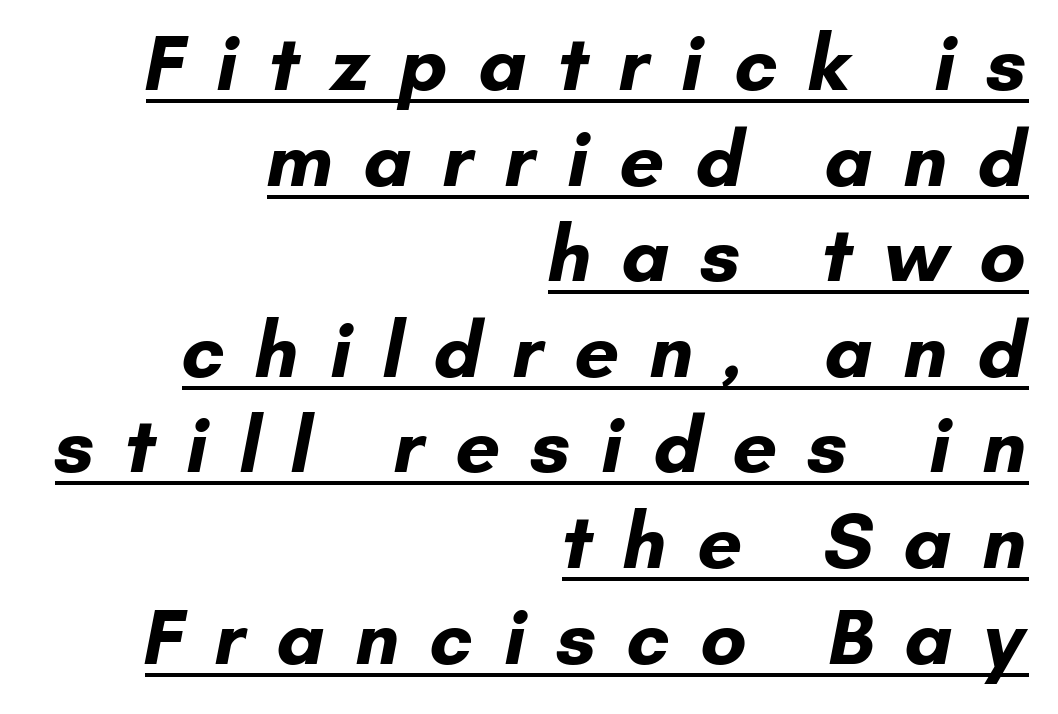
The rendering inserts visible extra space after every character. The glyphs in this specimen are sans serif. Think of a printed novel: that variable character pitch is what you see here. The specimen includes a rule beneath the text block's lines. The letters are bold, with thick, heavy strokes.
